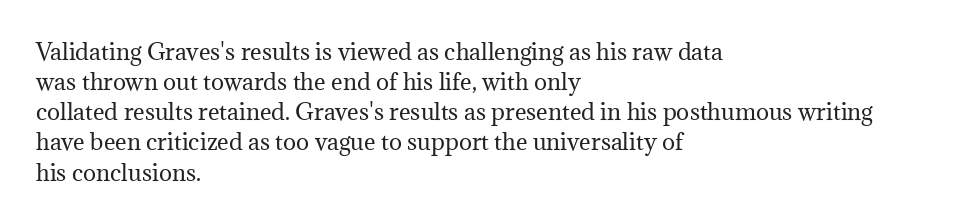
Q: Is the text bold? A: No.
Q: Is the text italic (slanted)? A: No, it is upright.
Q: Is the text underlined? A: No.
Q: How is the paragraph aligned? A: Left-aligned.
Q: Is the spacing between letters normal or unusually wide? A: Normal.
Q: Is the spacing between lines tight, normal or loose? A: Normal.
